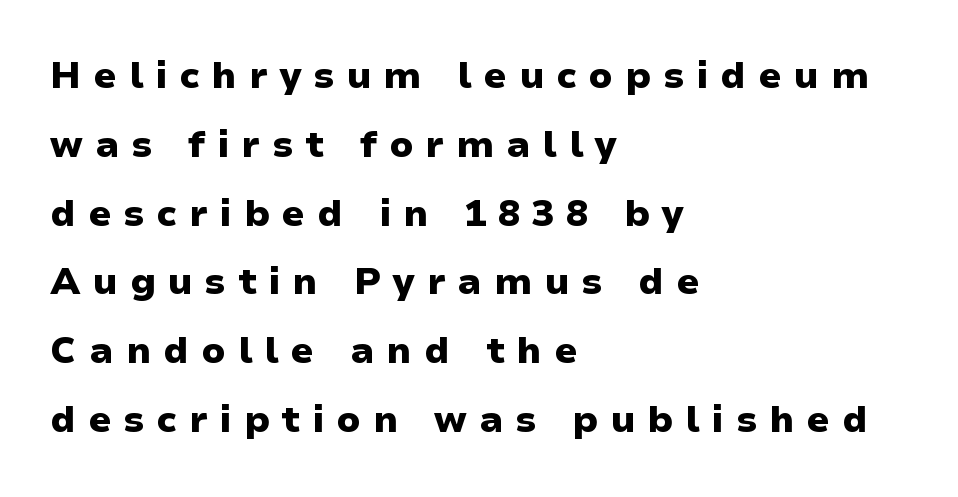
Vertical strokes here are truly vertical. Does extra space separate the letters? Yes, quite a lot of it. In terms of letterform style, serifs are entirely absent. The passage shown is typed in a proportional face where columns would drift. All the whitespace from short lines collects on the right. The words here are not underlined.
